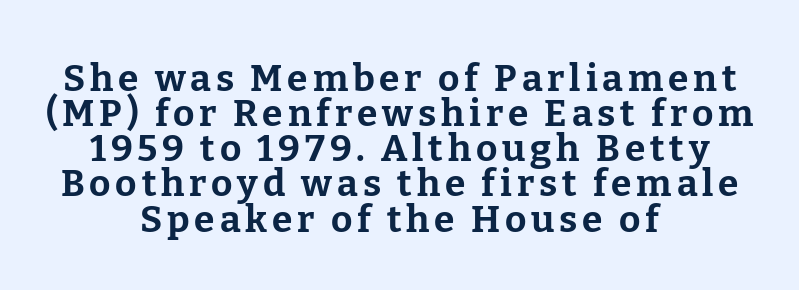
{"serif": "yes", "italic": "no", "bold": "yes", "weight": "bold", "width": "normal", "stroke_contrast": "low", "x_height": "medium", "monospaced": "no", "underline": "no", "align": "center", "line_spacing": "tight", "line_spacing_ratio": 0.95, "glyph_px": 37}
